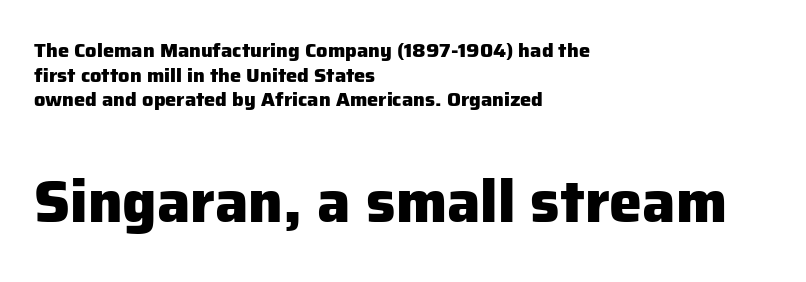
{"serif": "no", "italic": "no", "bold": "yes", "weight": "heavy", "width": "normal", "stroke_contrast": "low", "x_height": "medium", "monospaced": "no", "underline": "no", "align": "left", "line_spacing_ratio": 1.23, "letter_spacing": "normal", "letter_spacing_em": 0.0, "larger_block": "second", "size_ratio": 2.95, "glyph_px": 59}
